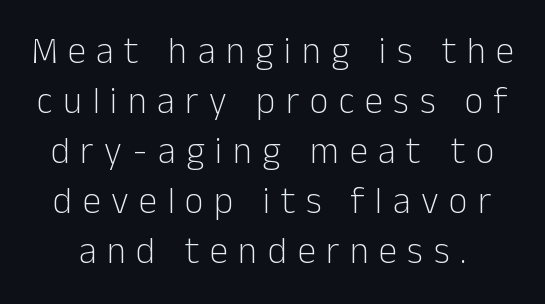
These lines are rendered in a variable-pitch font. The specimen reads as upright at a glance. Observe the absence of serifs on each vertical stroke in this sample. Tracking value appears strongly positive — letters spread wide. Honestly, there is no underline to notice here at all.
